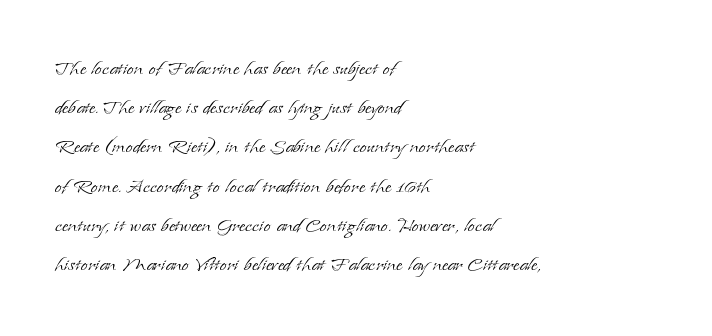
Is this a heavy cut? Hardly; it is regular or lighter. In CSS terms this would be text-align: left. Words appear dense and cohesive because spacing is normal. The gap between lines stays unmarked. Reading down the column, the eye jumps a familiar distance to each next line.
